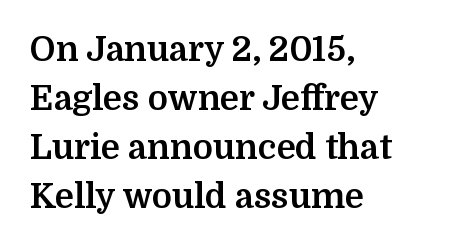
The image shows 34 px bold serif type, upright; set left-aligned, normal line spacing (1.44x), normal letter spacing, not underlined; medium stroke contrast and a medium x-height.
